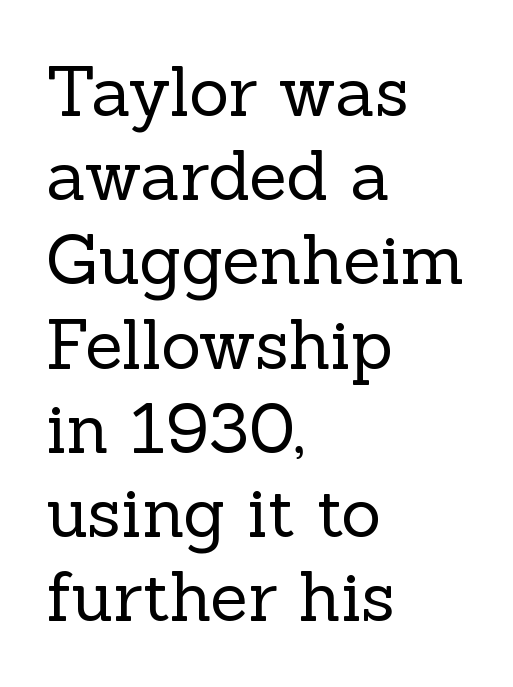
The lines in this sample share a left origin and differ only in where they stop. Observe the ordinary spacing: letters are neighbours, not strangers. You could not count columns in this text — the font is proportionally spaced. These glyphs show unthickened strokes, regular width or finer.
